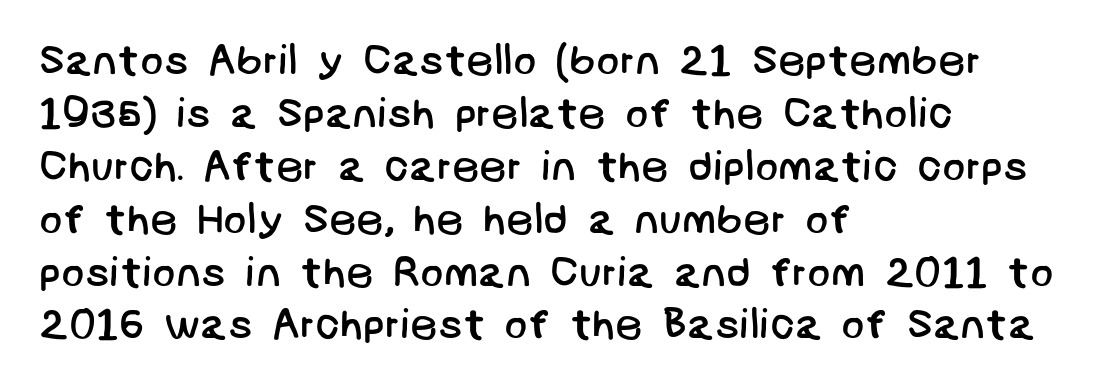
The setting favours the left margin, as ordinary paragraphs usually do. Stem width sits at or under what a default text font uses. Glance below the letters and you will spot only blank space. Letterform terminals end flat and unadorned throughout the passage.
